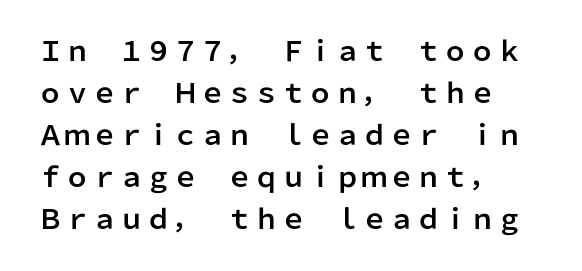
{"italic": "no", "underline": "no", "line_spacing": "normal", "line_spacing_ratio": 1.56, "letter_spacing": "normal", "letter_spacing_em": 0.0, "glyph_px": 27}
